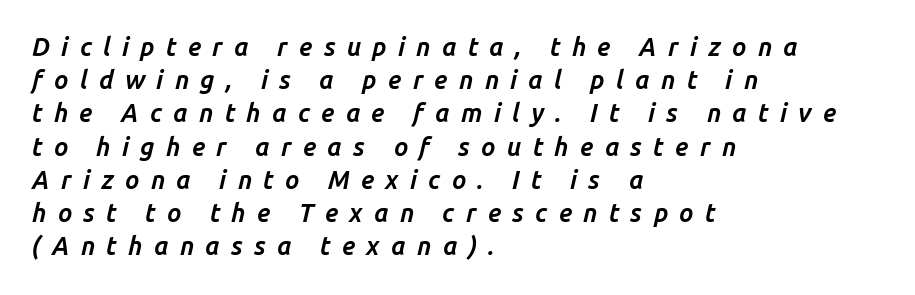
Evenly set lines give the paragraph a standard silhouette. In terms of letterspacing, this is a distinctly airy, spread setting. Each line starts at the same left margin while the right side varies. Any mark beneath the type? The region is blank.
